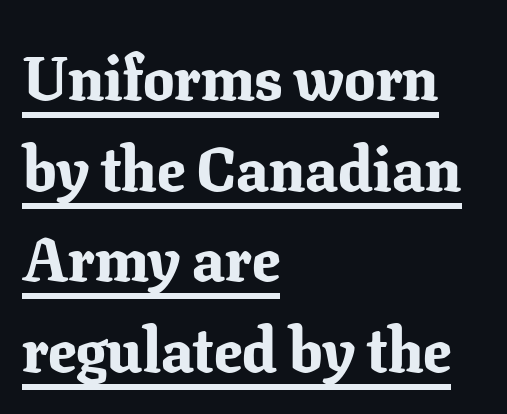
{"serif": "yes", "italic": "no", "bold": "yes", "weight": "bold", "width": "normal", "stroke_contrast": "low", "x_height": "medium", "monospaced": "no", "underline": "yes", "align": "left", "line_spacing": "normal", "line_spacing_ratio": 1.46, "letter_spacing": "normal", "letter_spacing_em": 0.0, "glyph_px": 62}
